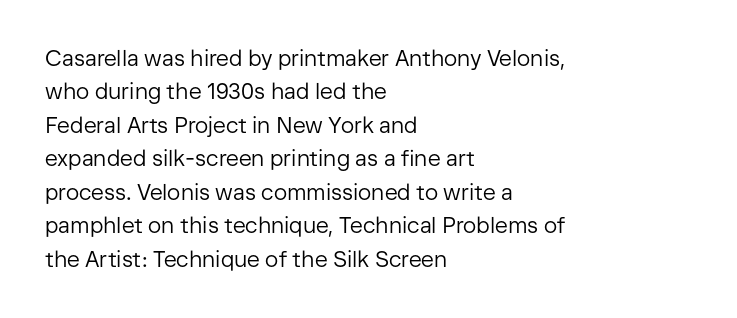
Summary of vertical rhythm: regular, with standard interline spacing. No extra ink here — the face is not bold. Quick note: not italic, upright. Horizontal alignment here is leftward, the default for most running prose.
